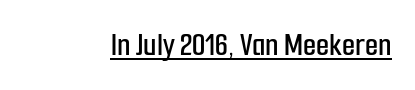
The image shows 34 px condensed sans-serif type, upright; set normal letter spacing, underlined; low stroke contrast and a medium x-height.
